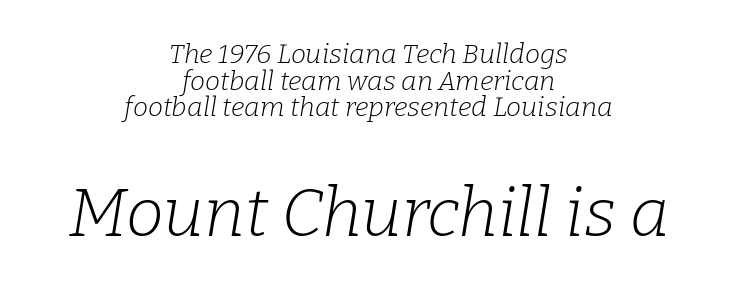
{"serif": "yes", "italic": "yes", "lean": "right", "slant_degrees": 9, "bold": "no", "weight": "light", "width": "normal", "stroke_contrast": "low", "x_height": "medium", "monospaced": "no", "underline": "no", "align": "center", "line_spacing": "tight", "line_spacing_ratio": 0.99, "letter_spacing": "normal", "letter_spacing_em": 0.0, "larger_block": "second", "size_ratio": 2.52, "glyph_px": 68}
